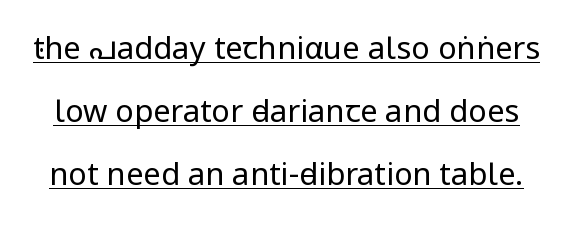
The rendering uses natural spacing where letterforms have individual widths. Characters follow at the spacing the type designer built in. Honestly, the rows look like they've been pulled way apart. Stroke terminals: plain, sans-serif.
